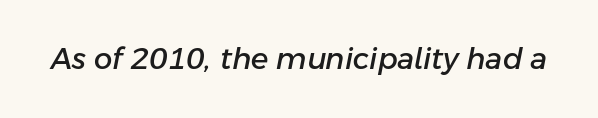
The image shows 29 px text type, italic (leaning right); set normal letter spacing, not underlined; low stroke contrast and a medium x-height.
